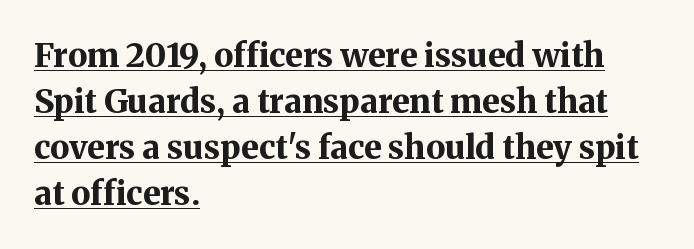
{"serif": "yes", "italic": "no", "bold": "yes", "weight": "bold", "width": "normal", "stroke_contrast": "medium", "x_height": "medium", "monospaced": "no", "underline": "yes", "align": "left", "line_spacing": "normal", "line_spacing_ratio": 1.39, "letter_spacing": "normal", "letter_spacing_em": 0.0, "glyph_px": 33}
